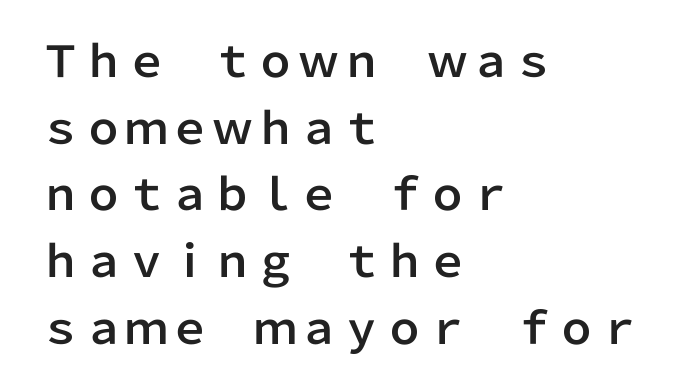
{"serif": "no", "italic": "no", "width": "normal", "stroke_contrast": "low", "x_height": "medium", "monospaced": "no", "underline": "no", "align": "left", "line_spacing": "normal", "line_spacing_ratio": 1.55, "letter_spacing": "normal", "letter_spacing_em": 0.0, "glyph_px": 43}
